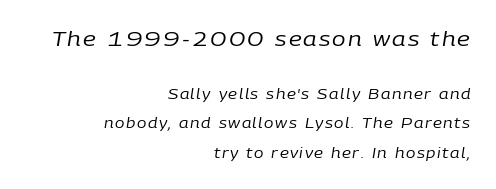
The letterforms sit at book weight or below. Does the leading feel generous? Absolutely, it's lavish. Characters are canted at an angle relative to the baseline's perpendicular. Any mark beneath the type? The region is blank. Layout note: lines flush right.
